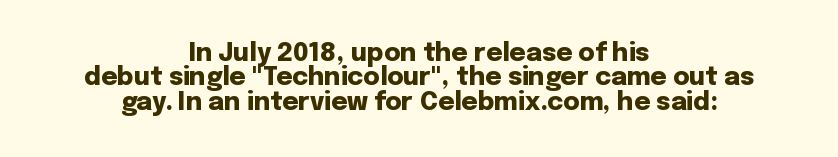
{"italic": "no", "bold": "yes", "underline": "no", "align": "center", "line_spacing": "tight", "line_spacing_ratio": 0.98, "letter_spacing": "normal", "letter_spacing_em": 0.0, "glyph_px": 25}
